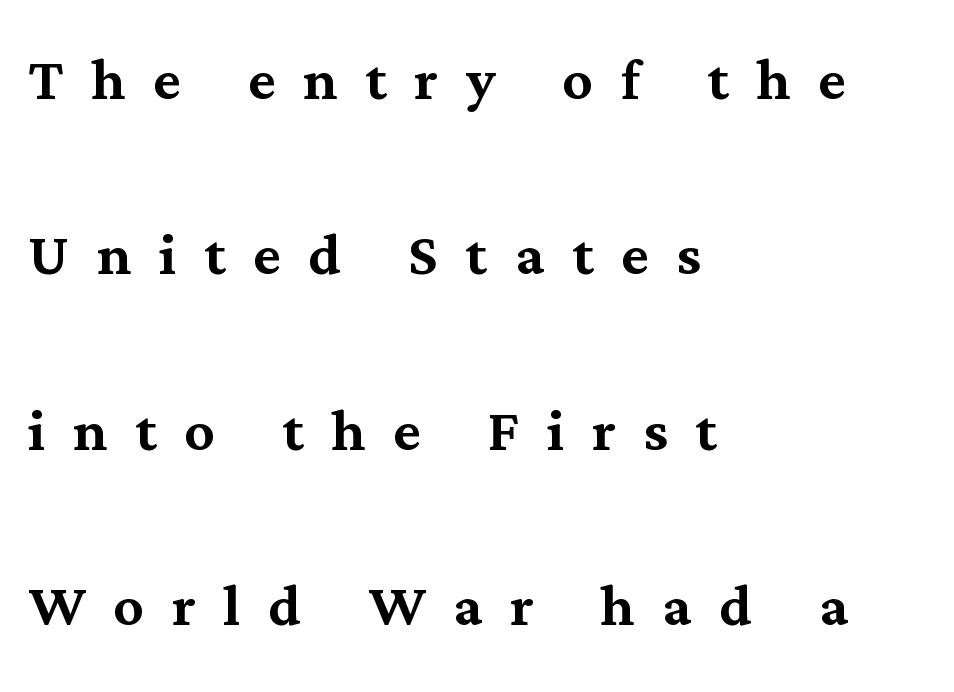
{"serif": "yes", "italic": "no", "width": "normal", "stroke_contrast": "medium", "x_height": "medium", "monospaced": "no", "underline": "no", "align": "left", "line_spacing": "loose", "line_spacing_ratio": 2.34, "letter_spacing": "wide", "letter_spacing_em": 0.37, "glyph_px": 75}
